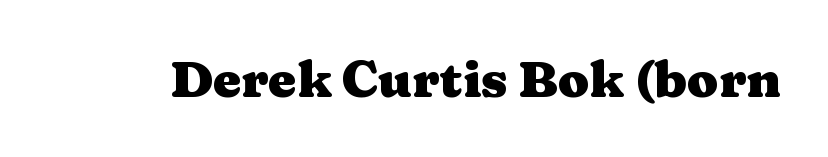
{"serif": "yes", "italic": "no", "bold": "yes", "weight": "heavy", "width": "wide", "stroke_contrast": "medium", "x_height": "medium", "monospaced": "no", "underline": "no", "letter_spacing": "normal", "letter_spacing_em": 0.0, "glyph_px": 51}
